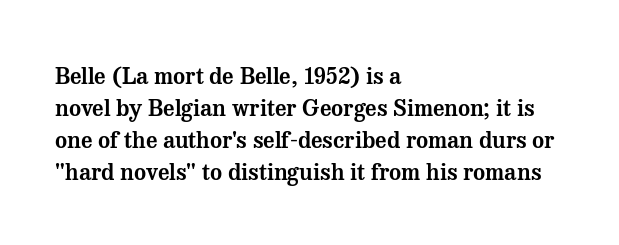
These lines are set flush left with a ragged right edge. Nope, not italic — everything's standing straight. Observe the ordinary spacing: letters are neighbours, not strangers. Vertically, the passage feels balanced, rows spaced as you'd expect. Has an underline been added? It has not.
